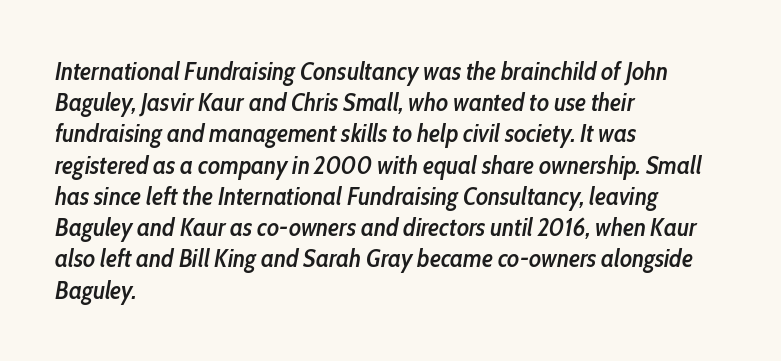
{"italic": "yes", "lean": "right", "slant_degrees": 10, "bold": "semi", "underline": "no", "align": "left", "line_spacing": "normal", "line_spacing_ratio": 1.25, "letter_spacing": "normal", "letter_spacing_em": 0.0, "glyph_px": 25}
